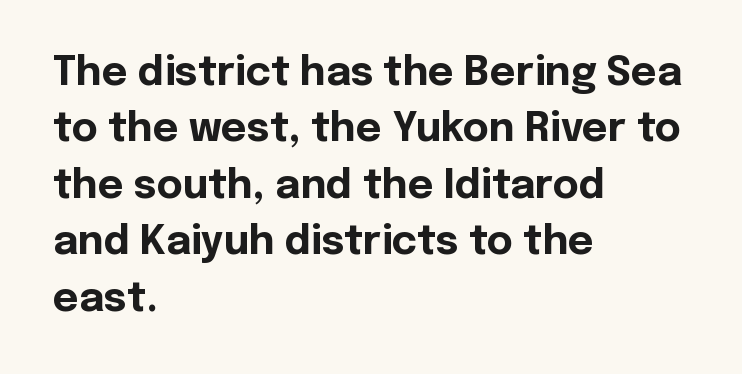
The baseline area is clear. Is there any slant? The stems are plumb. Each word holds together tightly as a unit, with standard inter-letter gaps. If you measured baseline to baseline, you'd find a middling distance.
